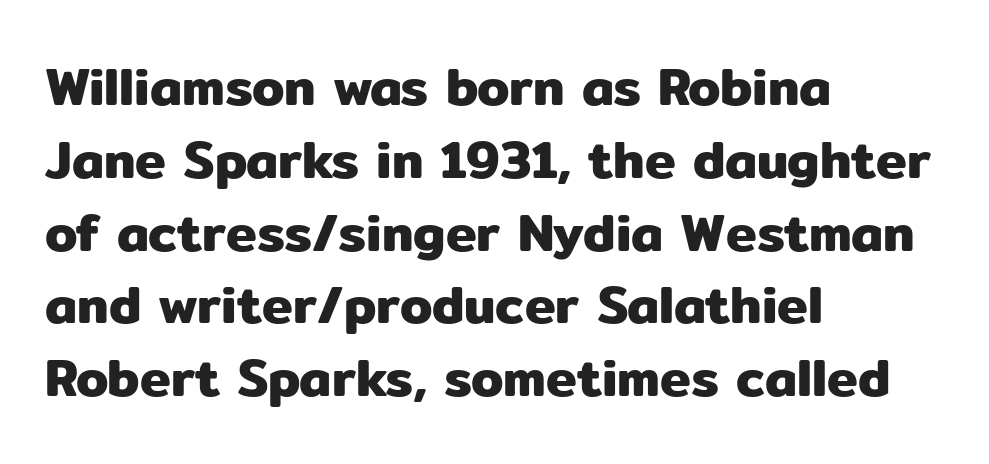
The designer left line spacing at the default. Stroke terminals: plain, sans-serif. This is roman type, the default non-slanted kind. The words here are not underlined. Line starts are locked; line ends wander. A typesetter would call this proportional, since set widths differ per character.
